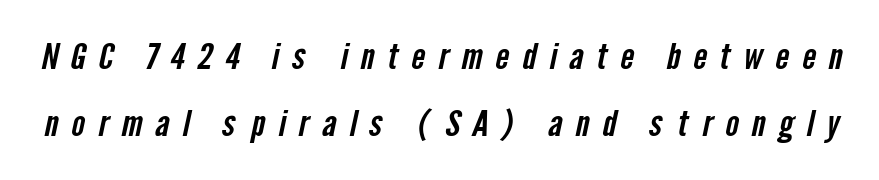
How are the letters spaced? Widely, with obvious added tracking. Each letter keeps its own natural width here, so spacing adapts to shape. Does the type have serifs? No, each stem ends abruptly. The foot of each line stays bare and open.
